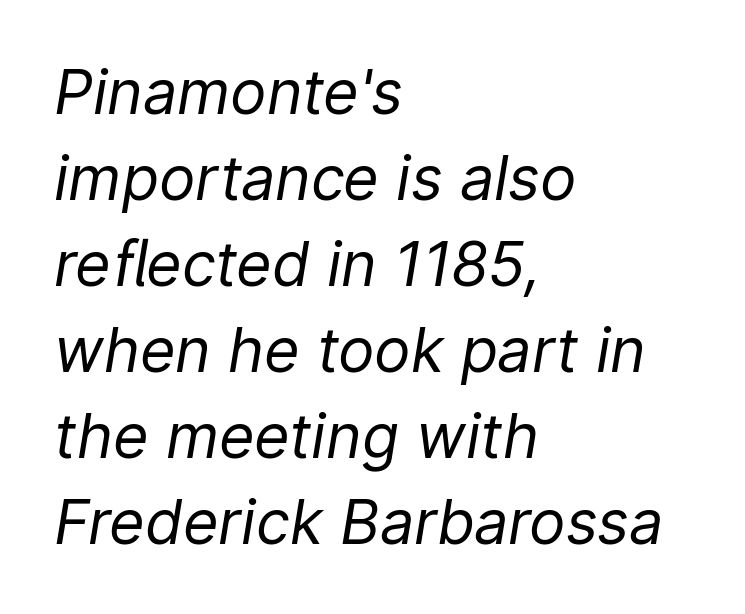
The image shows 61 px regular-weight type, italic (leaning right); set left-aligned, normal line spacing (1.41x), normal letter spacing, not underlined; low stroke contrast and a medium x-height.
